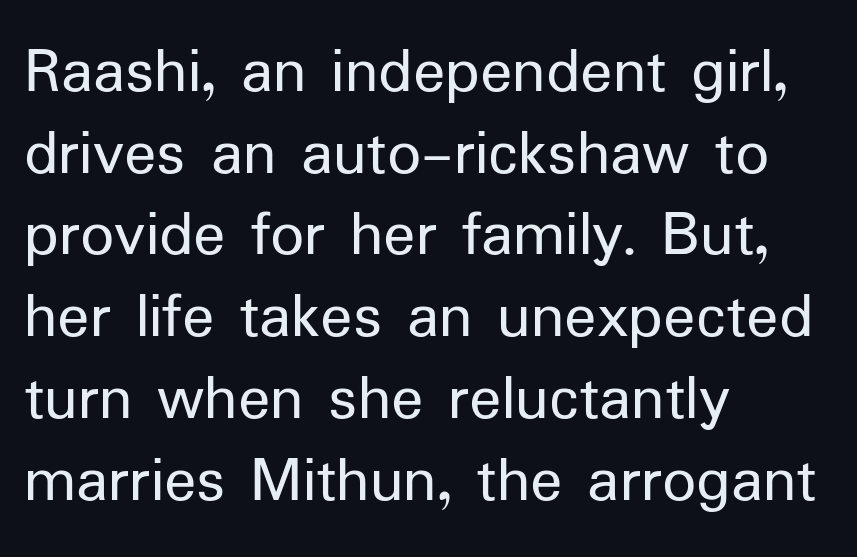
Q: Is the text bold? A: No.
Q: Is the text italic (slanted)? A: No, it is upright.
Q: Is the typeface a serif or a sans-serif typeface? A: Sans-serif.
Q: Is the text underlined? A: No.
Q: How is the paragraph aligned? A: Left-aligned.
Q: Is the spacing between letters normal or unusually wide? A: Normal.
Q: Width (condensed, normal, or wide)? A: Normal.
Q: Stroke contrast? A: Low.
Q: x-height? A: Medium.
Q: Monospaced? A: No.
